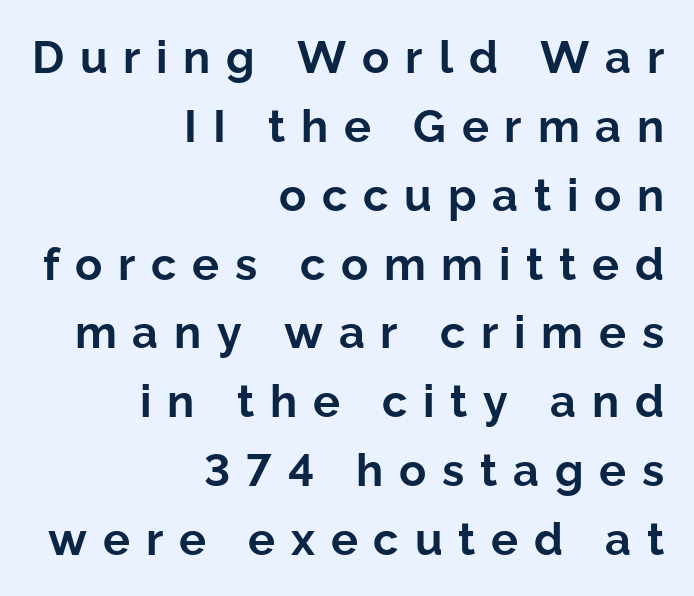
The strip under each line holds only bare page. Casual observation: everything's shoved over to the right. The lines sit at an ordinary, default distance from one another. Looks like regular typesetting: each glyph gets only the width it needs. These lines carry a lot of weight — the face is fully bold. This sample uses an upright cut, with every glyph sitting square on the baseline.
